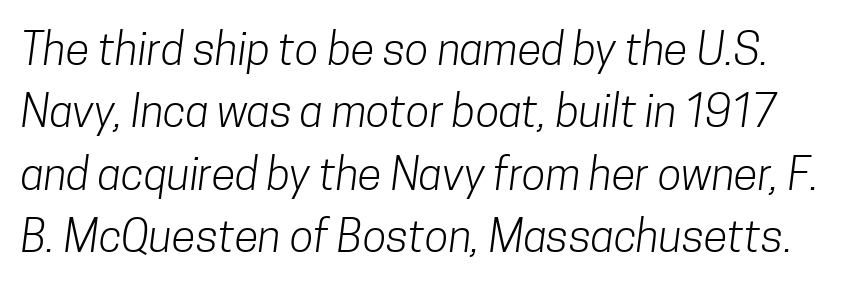
Unbolded letterforms with no extra heft. Grotesque or geometric, the face here clearly has no serifs. Think of a printed novel: that variable character pitch is what you see here. Standard letterfit; no display-style spreading of the glyphs. The gap between lines stays unmarked. The lines sit at an ordinary, default distance from one another.
